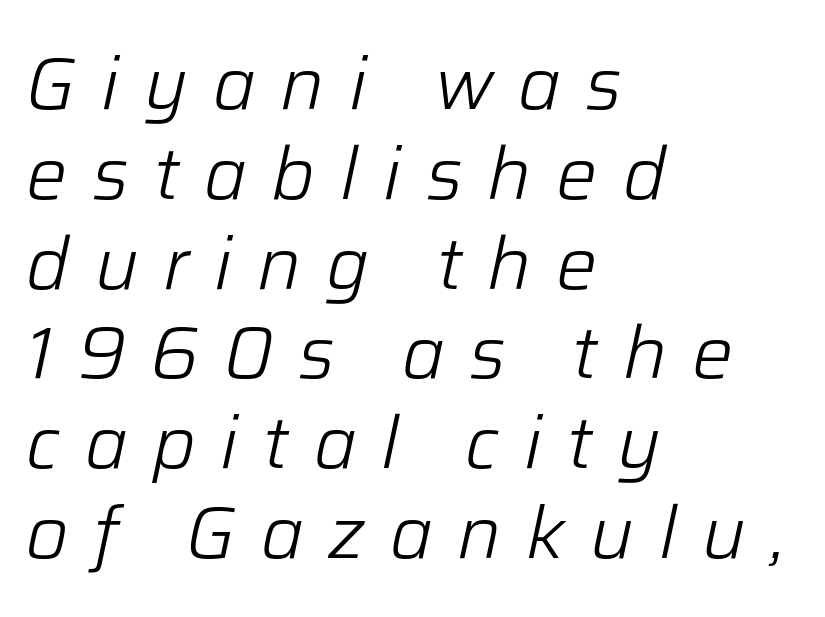
Q: Is the text bold? A: No.
Q: Is the text italic (slanted)? A: Yes, it leans right by about 12 degrees.
Q: Is the text underlined? A: No.
Q: How is the paragraph aligned? A: Left-aligned.
Q: Is the spacing between letters normal or unusually wide? A: Unusually wide.
Q: Width (condensed, normal, or wide)? A: Normal.
Q: Stroke contrast? A: Low.
Q: x-height? A: Medium.
Q: Monospaced? A: No.
